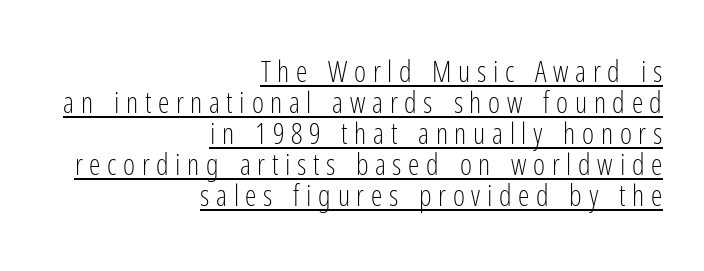
{"serif": "no", "italic": "no", "bold": "no", "weight": "light", "width": "condensed", "stroke_contrast": "low", "x_height": "medium", "monospaced": "no", "underline": "yes", "align": "right", "line_spacing": "tight", "line_spacing_ratio": 1.07, "letter_spacing": "wide", "letter_spacing_em": 0.23, "glyph_px": 29}
